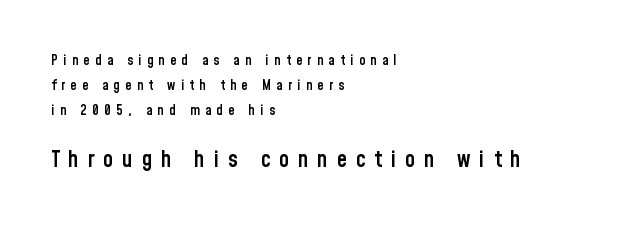
The paragraph has a hard left edge and a soft right edge. Top chunk: small. Bottom chunk: large. What weight is shown? A semibold, between regular and bold. The font's upright variant was chosen for this text. What stands out about the letter spacing? Its width — letters are far apart. Unmarked baselines from the first word to the last.
